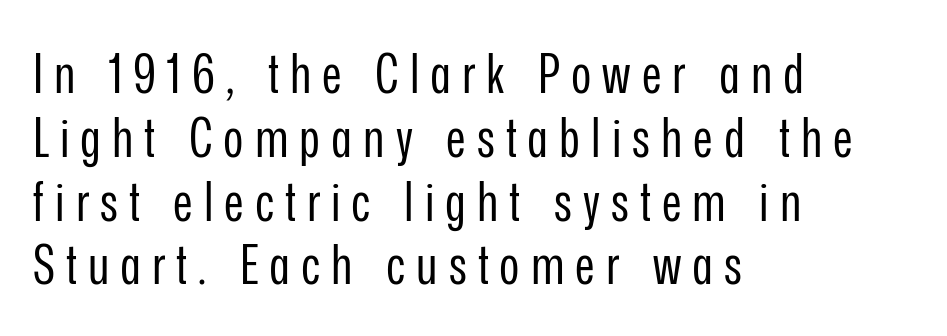
Q: Is the text bold? A: No.
Q: Is the text italic (slanted)? A: No, it is upright.
Q: Is the typeface a serif or a sans-serif typeface? A: Sans-serif.
Q: Is the text underlined? A: No.
Q: How is the paragraph aligned? A: Left-aligned.
Q: Is the spacing between letters normal or unusually wide? A: Unusually wide.
Q: Width (condensed, normal, or wide)? A: Condensed.
Q: Stroke contrast? A: Low.
Q: x-height? A: Medium.
Q: Monospaced? A: No.
